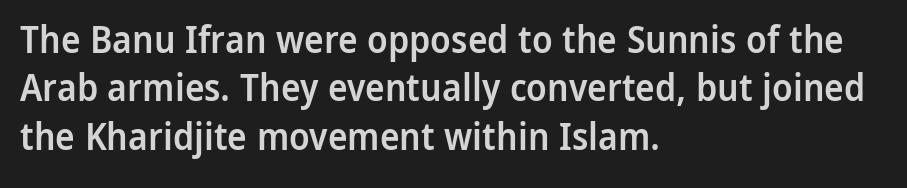
Q: Is the text bold? A: Semi-bold.
Q: Is the text italic (slanted)? A: No, it is upright.
Q: Is the typeface a serif or a sans-serif typeface? A: Sans-serif.
Q: Is the text underlined? A: No.
Q: How is the paragraph aligned? A: Left-aligned.
Q: Is the spacing between letters normal or unusually wide? A: Normal.
Q: Is the spacing between lines tight, normal or loose? A: Normal.
Q: Width (condensed, normal, or wide)? A: Normal.
Q: Stroke contrast? A: Low.
Q: x-height? A: Medium.
Q: Monospaced? A: No.
